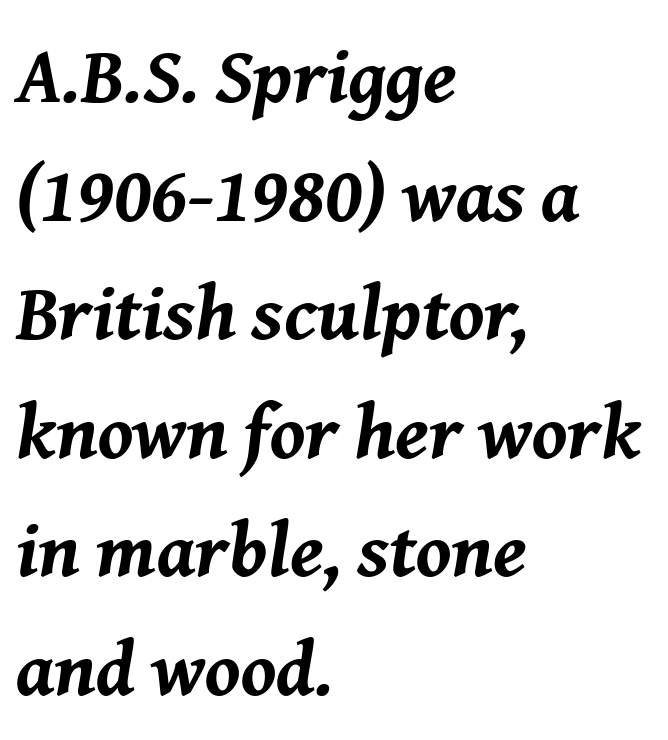
Q: Is the text bold? A: Yes.
Q: Is the text italic (slanted)? A: Yes, it leans right by about 8 degrees.
Q: Is the text underlined? A: No.
Q: How is the paragraph aligned? A: Left-aligned.
Q: Is the spacing between letters normal or unusually wide? A: Normal.
Q: Is the spacing between lines tight, normal or loose? A: Normal.
Q: Width (condensed, normal, or wide)? A: Normal.
Q: Stroke contrast? A: Medium.
Q: x-height? A: Medium.
Q: Monospaced? A: No.
